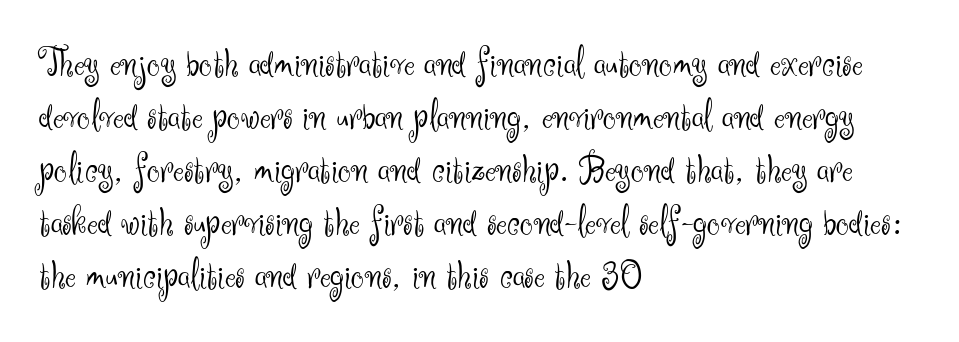
{"serif": "no", "italic": "no", "bold": "no", "weight": "light", "width": "normal", "stroke_contrast": "medium", "x_height": "small", "monospaced": "no", "underline": "no", "align": "left", "line_spacing": "normal", "line_spacing_ratio": 1.29, "letter_spacing": "normal", "letter_spacing_em": 0.0, "glyph_px": 41}
